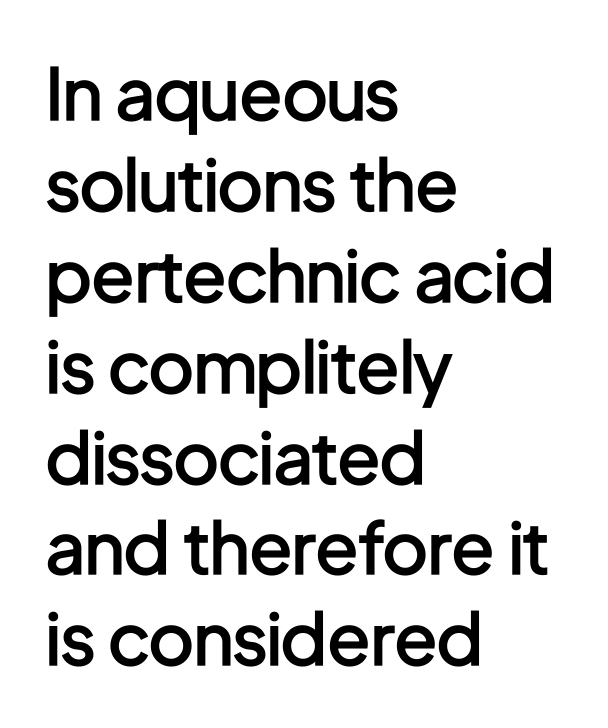
{"serif": "no", "italic": "no", "bold": "semi", "weight": "semibold", "width": "condensed", "stroke_contrast": "low", "x_height": "medium", "monospaced": "no", "underline": "no", "align": "left", "line_spacing": "normal", "line_spacing_ratio": 1.28, "letter_spacing": "normal", "letter_spacing_em": 0.0, "glyph_px": 71}
